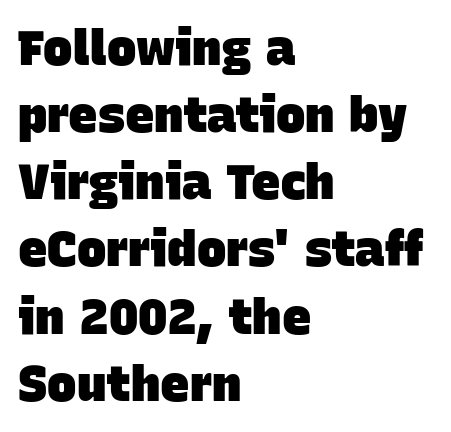
The image shows 49 px heavy sans-serif type; set left-aligned, normal line spacing (1.37x), normal letter spacing, not underlined; low stroke contrast and a large x-height.
